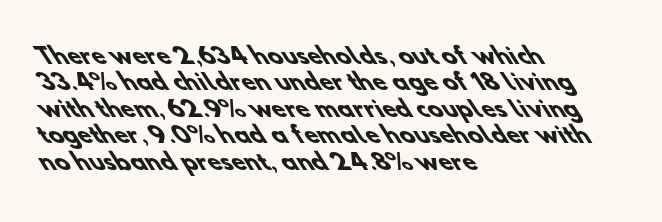
The lines in this sample share a left origin and differ only in where they stop. Underline: absent. The passage shown has conventional tracking throughout. How heavy is the stroke? Heavy — this is a bold.
